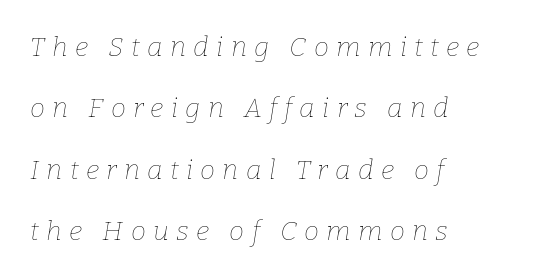
Honestly, the letter spacing is so wide it's the main thing you notice. This rendering uses left alignment, leaving the right contour irregular. Reading down the column, the eye jumps a long way to each next line. Only glyphs here, with clear space below each row.
